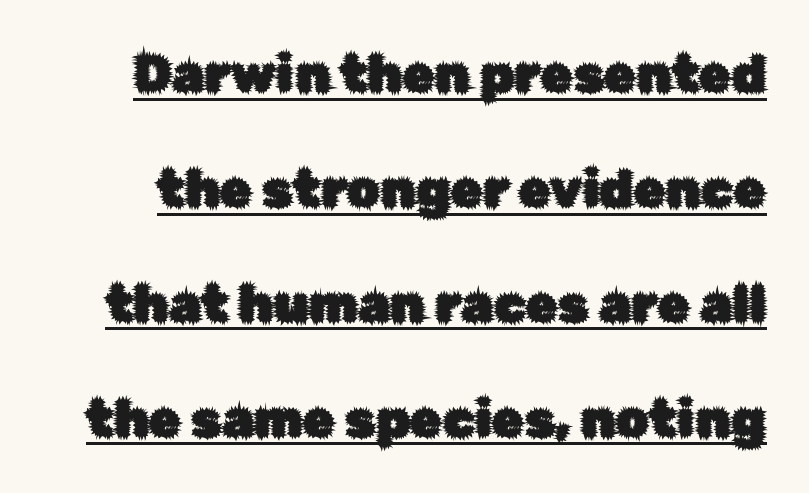
{"serif": "no", "italic": "no", "width": "normal", "stroke_contrast": "low", "x_height": "medium", "monospaced": "no", "underline": "yes", "line_spacing": "loose", "line_spacing_ratio": 2.21, "letter_spacing": "normal", "letter_spacing_em": 0.0, "glyph_px": 52}
